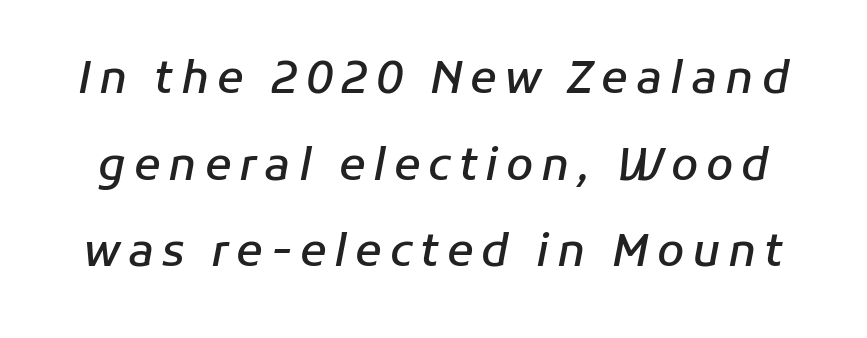
The image shows 44 px semibold type, italic (leaning right); set loose line spacing (1.97x), not underlined; low stroke contrast and a medium x-height.
